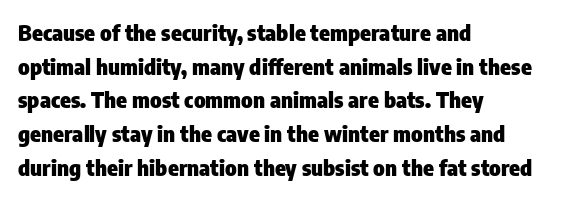
This sample is left-justified, so line endings fall wherever the words run out. Ascenders rise straight up at ninety degrees. Notice how descenders clear the ascenders below comfortably — that's standard leading. Is the type bold? Yes — the strokes are clearly thick and heavy.
